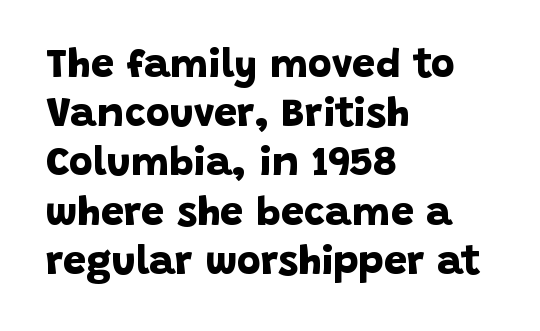
Default kerning and tracking; the words read as compact shapes. Here the designer chose a conventional face with non-uniform glyph widths. These words are printed bold, with thick strokes throughout. The gap between lines stays unmarked. These lines are set flush left with a ragged right edge. This rendering employs a face without finishing strokes, i.e., a sans-serif.
